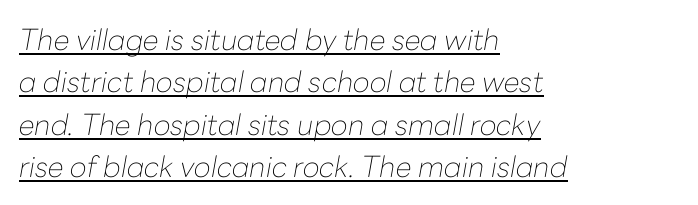
The image shows 29 px thin type, italic (leaning right); set left-aligned, normal line spacing (1.46x), normal letter spacing, underlined; low stroke contrast and a medium x-height.
